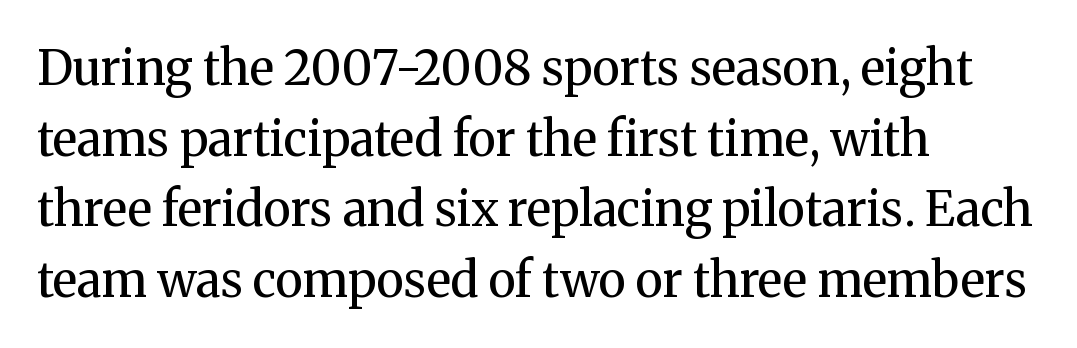
The image shows 48 px regular-weight serif type, upright; set left-aligned, normal line spacing (1.47x), normal letter spacing, not underlined; medium stroke contrast and a medium x-height.
